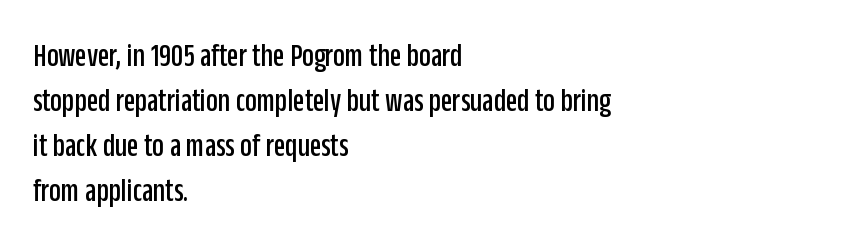
{"serif": "no", "italic": "no", "width": "condensed", "stroke_contrast": "low", "x_height": "large", "monospaced": "no", "underline": "no", "align": "left", "line_spacing": "normal", "line_spacing_ratio": 1.36, "letter_spacing": "normal", "letter_spacing_em": 0.0, "glyph_px": 33}
